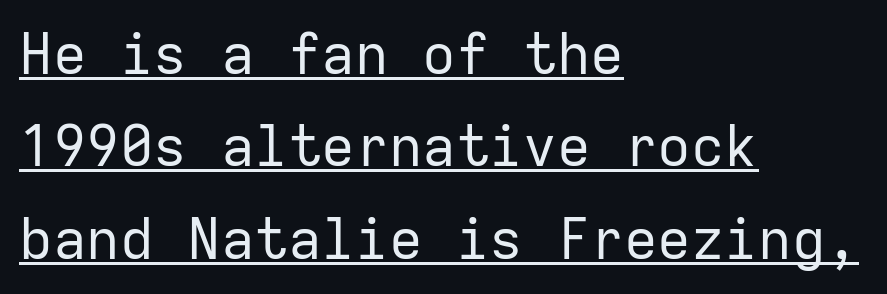
Q: Is the text bold? A: No.
Q: Is the text italic (slanted)? A: No, it is upright.
Q: Is the typeface a serif or a sans-serif typeface? A: Sans-serif.
Q: Is the text underlined? A: Yes.
Q: How is the paragraph aligned? A: Left-aligned.
Q: Is the spacing between letters normal or unusually wide? A: Normal.
Q: Is the spacing between lines tight, normal or loose? A: Normal.
Q: Width (condensed, normal, or wide)? A: Normal.
Q: Stroke contrast? A: Low.
Q: x-height? A: Medium.
Q: Monospaced? A: Yes.
